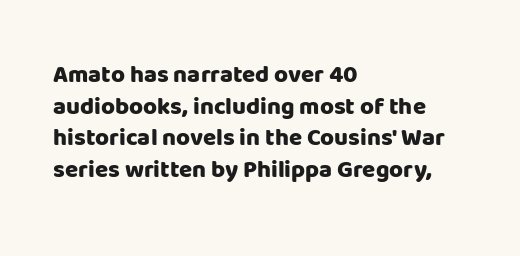
The image shows 24 px bold type, upright; set left-aligned, normal line spacing (1.32x), normal letter spacing, not underlined.
